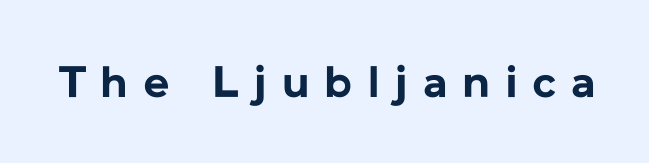
{"serif": "no", "italic": "no", "bold": "yes", "weight": "bold", "width": "normal", "stroke_contrast": "low", "x_height": "medium", "monospaced": "no", "underline": "no", "letter_spacing": "wide", "letter_spacing_em": 0.37, "glyph_px": 44}
